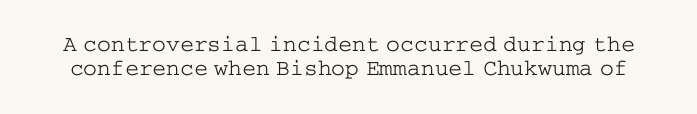
{"italic": "no", "bold": "no", "underline": "no", "line_spacing": "tight", "line_spacing_ratio": 1.03, "letter_spacing": "normal", "letter_spacing_em": 0.0, "glyph_px": 23}
